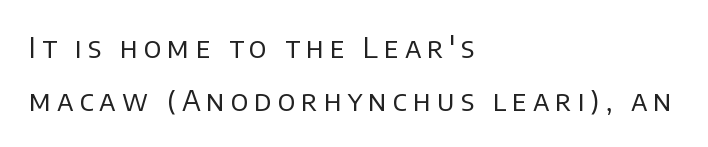
{"serif": "no", "italic": "no", "bold": "no", "weight": "regular", "width": "normal", "stroke_contrast": "low", "x_height": "large", "monospaced": "no", "underline": "no", "align": "left", "line_spacing_ratio": 1.89, "letter_spacing": "wide", "letter_spacing_em": 0.21, "glyph_px": 28}
